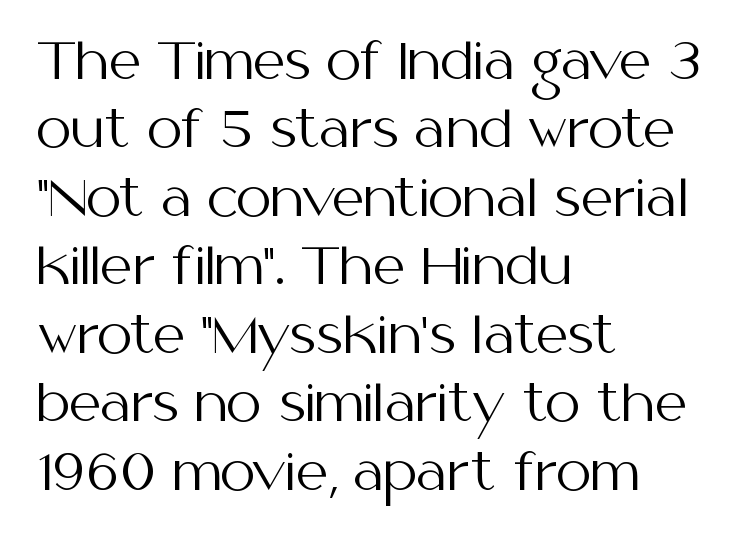
Q: Is the text bold? A: No.
Q: Is the text italic (slanted)? A: No, it is upright.
Q: Is the typeface a serif or a sans-serif typeface? A: Sans-serif.
Q: Is the text underlined? A: No.
Q: How is the paragraph aligned? A: Left-aligned.
Q: Is the spacing between letters normal or unusually wide? A: Normal.
Q: Is the spacing between lines tight, normal or loose? A: Normal.
Q: Width (condensed, normal, or wide)? A: Normal.
Q: Stroke contrast? A: Medium.
Q: x-height? A: Medium.
Q: Monospaced? A: No.
